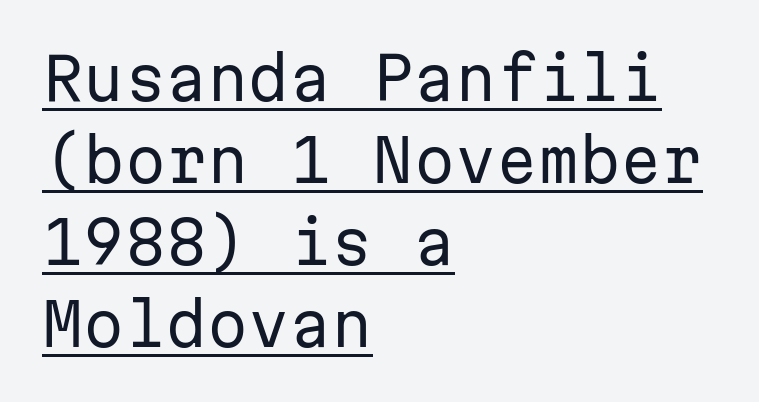
Q: Is the text bold? A: No.
Q: Is the text italic (slanted)? A: No, it is upright.
Q: Is the typeface a serif or a sans-serif typeface? A: Sans-serif.
Q: Is the text underlined? A: Yes.
Q: How is the paragraph aligned? A: Left-aligned.
Q: Is the spacing between letters normal or unusually wide? A: Normal.
Q: Is the spacing between lines tight, normal or loose? A: Normal.
Q: Width (condensed, normal, or wide)? A: Normal.
Q: Stroke contrast? A: Low.
Q: x-height? A: Medium.
Q: Monospaced? A: Yes.
